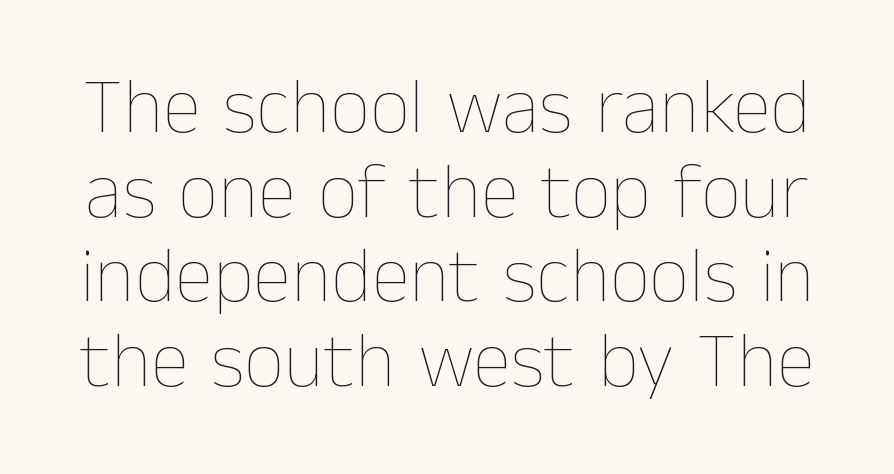
{"italic": "no", "bold": "no", "weight": "thin", "width": "normal", "stroke_contrast": "low", "x_height": "medium", "monospaced": "no", "underline": "no", "line_spacing": "tight", "line_spacing_ratio": 1.07, "letter_spacing": "normal", "letter_spacing_em": 0.0, "glyph_px": 79}
